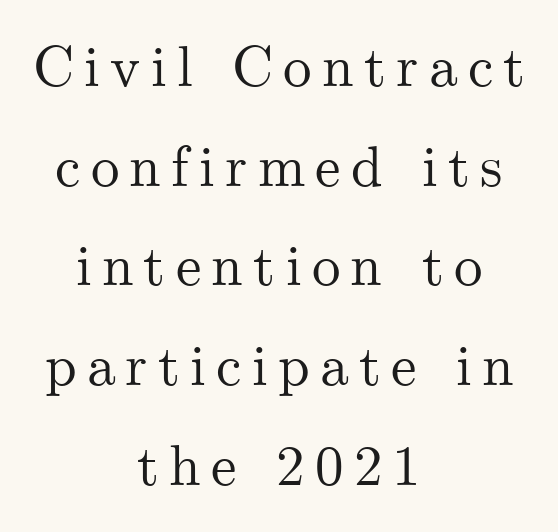
{"serif": "yes", "italic": "no", "width": "normal", "stroke_contrast": "medium", "x_height": "small", "monospaced": "no", "underline": "no", "align": "center", "line_spacing_ratio": 1.75, "glyph_px": 57}
